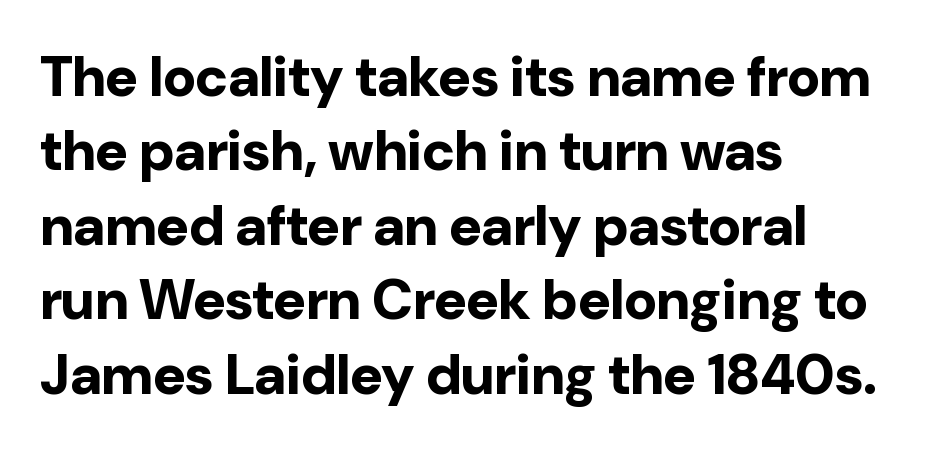
The image shows 56 px bold sans-serif type, upright; set left-aligned, normal line spacing (1.33x), normal letter spacing, not underlined; low stroke contrast and a medium x-height.
